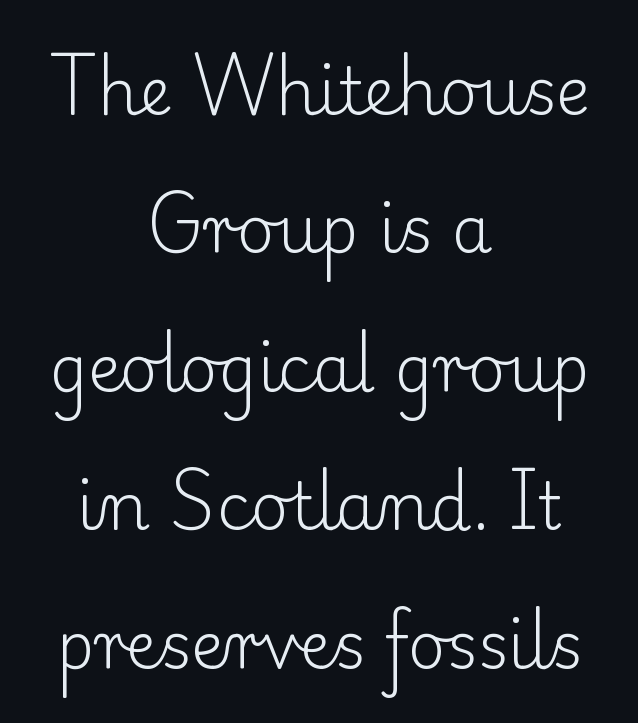
The image shows 65 px light type, upright; set centered, loose line spacing (2.13x), normal letter spacing, not underlined; low stroke contrast and a small x-height.
